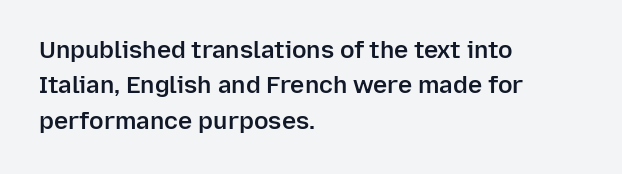
The image shows 24 px text type, upright; set left-aligned, normal line spacing (1.47x), normal letter spacing, not underlined.
